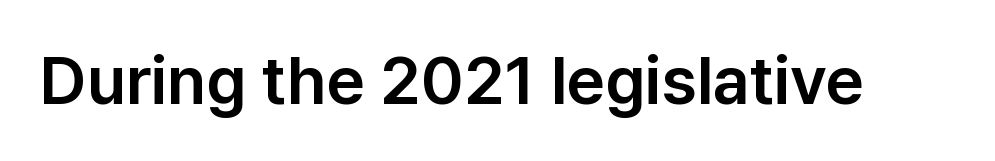
Q: Is the text italic (slanted)? A: No, it is upright.
Q: Is the typeface a serif or a sans-serif typeface? A: Sans-serif.
Q: Is the text underlined? A: No.
Q: Is the spacing between letters normal or unusually wide? A: Normal.
Q: Width (condensed, normal, or wide)? A: Normal.
Q: Stroke contrast? A: Low.
Q: x-height? A: Medium.
Q: Monospaced? A: No.
